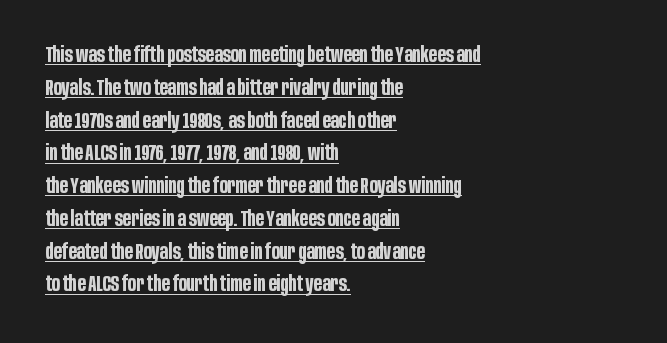
The paragraph has a hard left edge and a soft right edge. Caption: standard tracking, unaltered. This sample uses an upright cut, with every glyph sitting square on the baseline. The words here are underlined. Weight check: bold — yes, fully.
